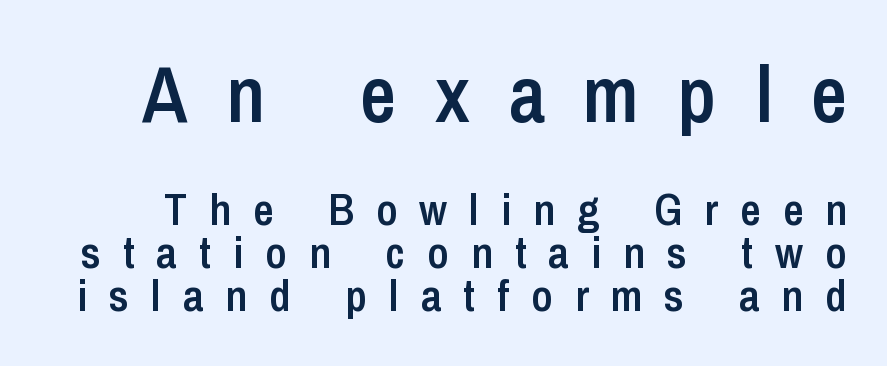
{"serif": "no", "italic": "no", "bold": "semi", "weight": "semibold", "width": "condensed", "stroke_contrast": "low", "x_height": "medium", "monospaced": "no", "underline": "no", "line_spacing": "tight", "line_spacing_ratio": 0.95, "letter_spacing": "wide", "letter_spacing_em": 0.49, "larger_block": "first", "size_ratio": 1.76, "glyph_px": 79}
